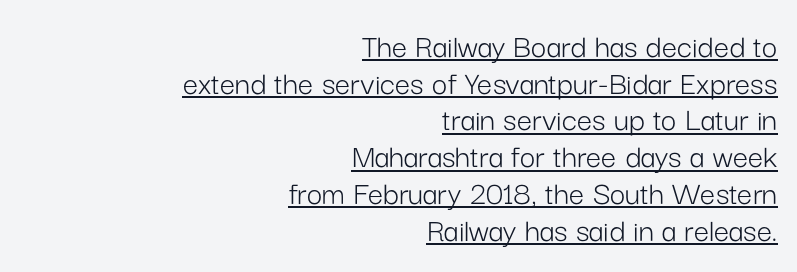
Q: Is the text bold? A: No.
Q: Is the text italic (slanted)? A: No, it is upright.
Q: Is the typeface a serif or a sans-serif typeface? A: Sans-serif.
Q: Is the text underlined? A: Yes.
Q: How is the paragraph aligned? A: Right-aligned.
Q: Is the spacing between letters normal or unusually wide? A: Normal.
Q: Is the spacing between lines tight, normal or loose? A: Tight.
Q: Width (condensed, normal, or wide)? A: Normal.
Q: Stroke contrast? A: Low.
Q: x-height? A: Medium.
Q: Monospaced? A: No.
